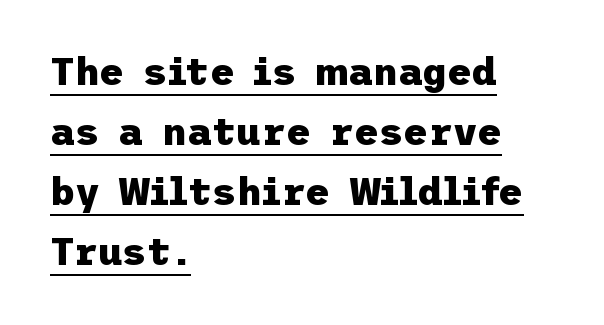
Q: Is the text bold? A: Yes.
Q: Is the text italic (slanted)? A: No, it is upright.
Q: Is the typeface a serif or a sans-serif typeface? A: Sans-serif.
Q: Is the text underlined? A: Yes.
Q: How is the paragraph aligned? A: Left-aligned.
Q: Is the spacing between letters normal or unusually wide? A: Normal.
Q: Is the spacing between lines tight, normal or loose? A: Normal.
Q: Width (condensed, normal, or wide)? A: Normal.
Q: Stroke contrast? A: Low.
Q: x-height? A: Medium.
